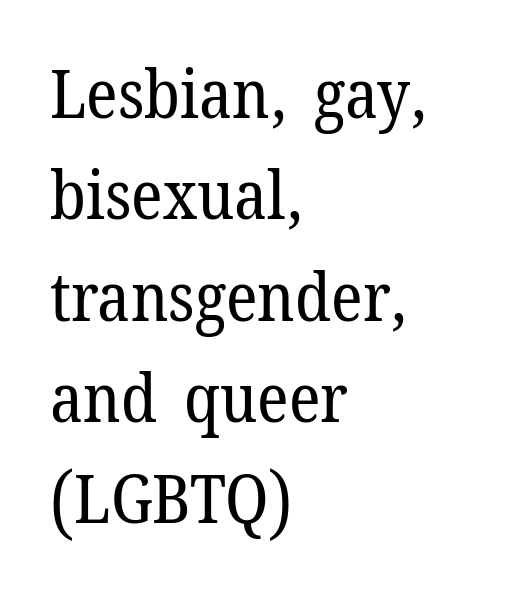
Q: Is the text bold? A: No.
Q: Is the text italic (slanted)? A: No, it is upright.
Q: Is the typeface a serif or a sans-serif typeface? A: Serif.
Q: Is the text underlined? A: No.
Q: How is the paragraph aligned? A: Left-aligned.
Q: Is the spacing between letters normal or unusually wide? A: Normal.
Q: Is the spacing between lines tight, normal or loose? A: Normal.
Q: Width (condensed, normal, or wide)? A: Normal.
Q: Stroke contrast? A: Low.
Q: x-height? A: Medium.
Q: Monospaced? A: No.
